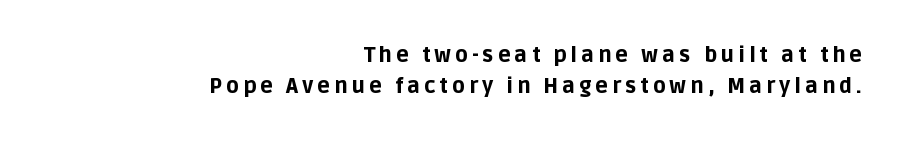
Leading: standard. Lines of text with bare space underneath. Alignment: flush right. Ordinary non-slanted type is in use.
